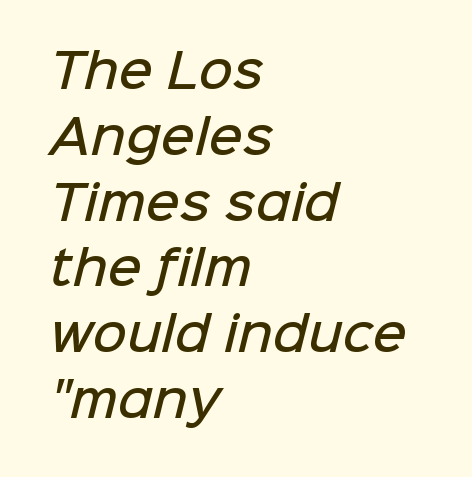
The image shows 47 px semibold sans-serif type; set left-aligned, normal line spacing (1.4x), normal letter spacing, not underlined; low stroke contrast and a medium x-height.
